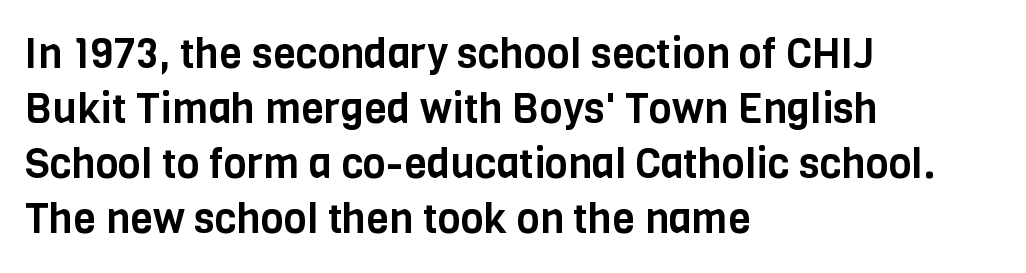
Q: Is the text italic (slanted)? A: No, it is upright.
Q: Is the typeface a serif or a sans-serif typeface? A: Sans-serif.
Q: Is the text underlined? A: No.
Q: How is the paragraph aligned? A: Left-aligned.
Q: Is the spacing between letters normal or unusually wide? A: Normal.
Q: Is the spacing between lines tight, normal or loose? A: Normal.
Q: Width (condensed, normal, or wide)? A: Condensed.
Q: Stroke contrast? A: Low.
Q: x-height? A: Large.
Q: Monospaced? A: No.
